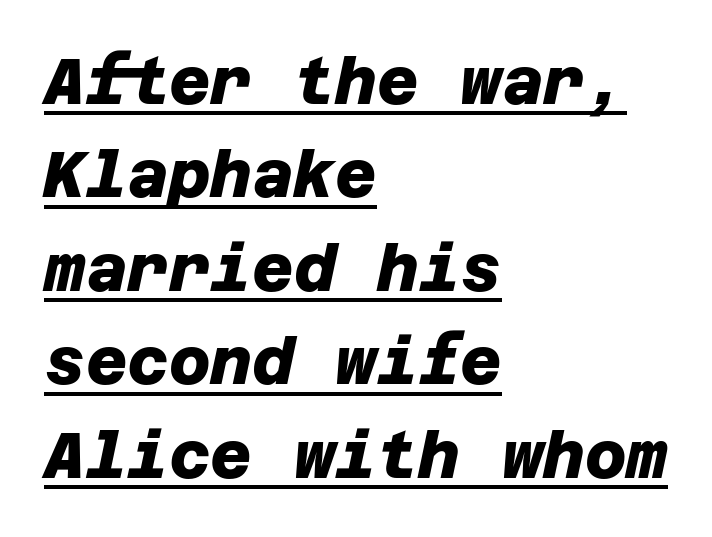
The image shows 64 px heavy sans-serif type; set left-aligned, normal line spacing (1.46x), normal letter spacing, underlined; low stroke contrast and a large x-height.
